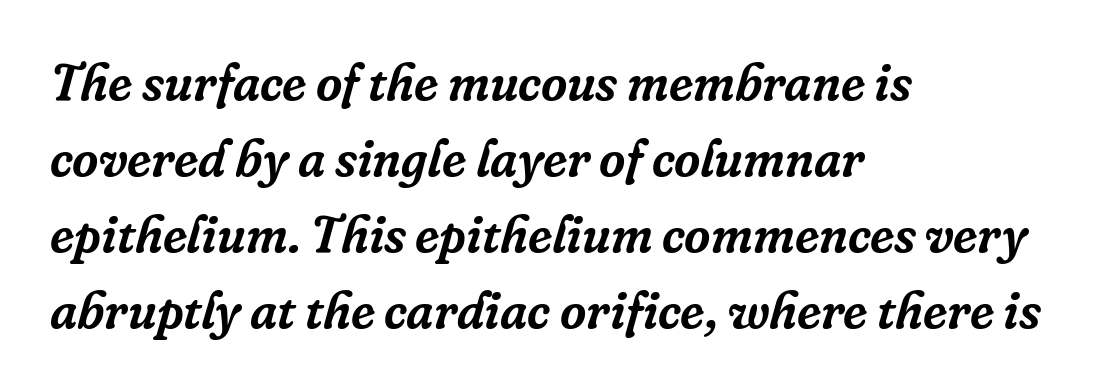
Q: Is the text italic (slanted)? A: Yes, it leans right by about 16 degrees.
Q: Is the typeface a serif or a sans-serif typeface? A: Serif.
Q: Is the text underlined? A: No.
Q: How is the paragraph aligned? A: Left-aligned.
Q: Is the spacing between letters normal or unusually wide? A: Normal.
Q: Is the spacing between lines tight, normal or loose? A: Normal.
Q: Width (condensed, normal, or wide)? A: Normal.
Q: Stroke contrast? A: Low.
Q: x-height? A: Medium.
Q: Monospaced? A: No.
